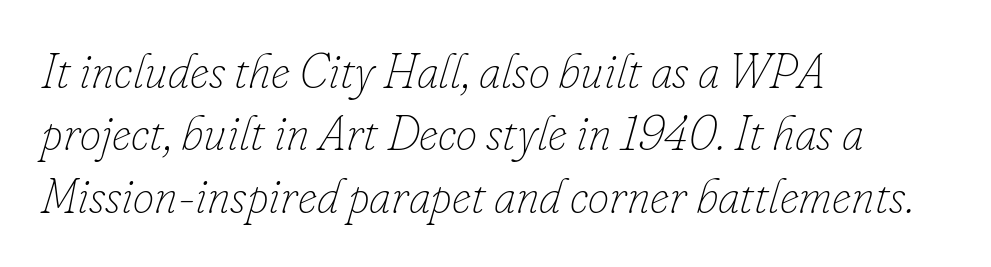
The image shows 48 px thin type, italic (leaning right); set left-aligned, normal line spacing (1.3x), normal letter spacing, not underlined; low stroke contrast and a small x-height.
